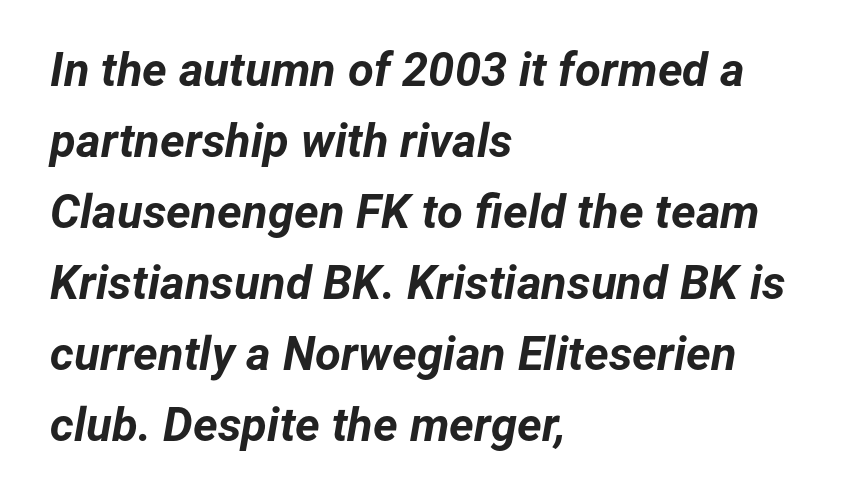
Q: Is the text bold? A: Yes.
Q: Is the text italic (slanted)? A: Yes, it leans right by about 12 degrees.
Q: Is the text underlined? A: No.
Q: How is the paragraph aligned? A: Left-aligned.
Q: Is the spacing between letters normal or unusually wide? A: Normal.
Q: Is the spacing between lines tight, normal or loose? A: Normal.
Q: Width (condensed, normal, or wide)? A: Normal.
Q: Stroke contrast? A: Low.
Q: x-height? A: Medium.
Q: Monospaced? A: No.
